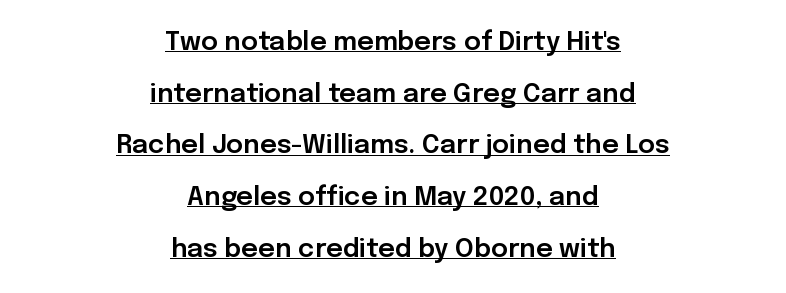
{"italic": "no", "underline": "yes", "align": "center", "line_spacing": "loose", "line_spacing_ratio": 1.99, "letter_spacing": "normal", "letter_spacing_em": 0.0, "glyph_px": 26}
